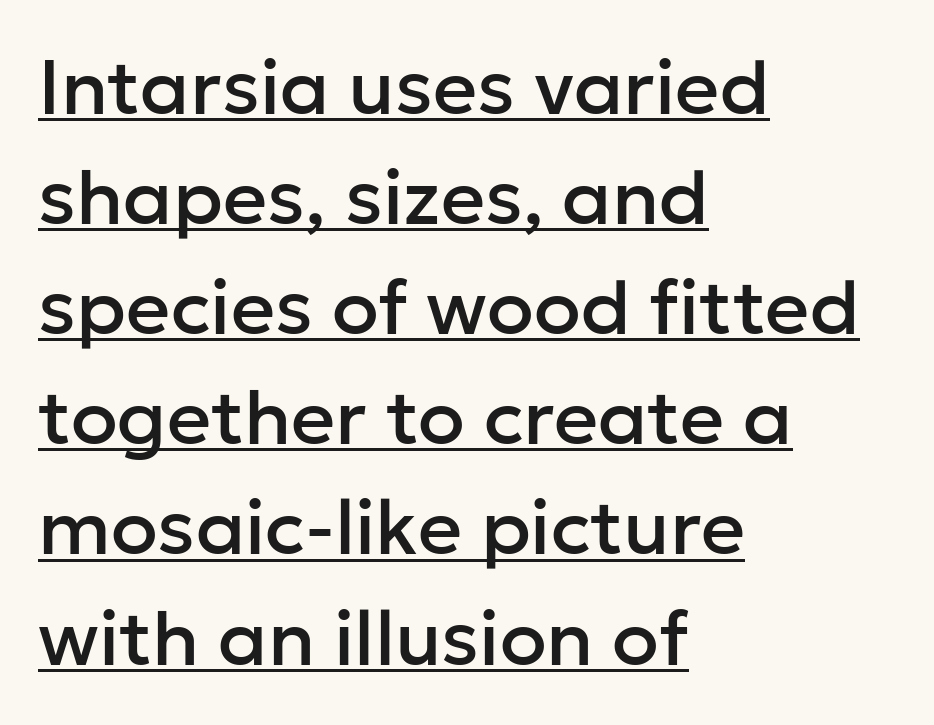
The image shows 77 px sans-serif type, upright; set left-aligned, normal line spacing (1.43x), normal letter spacing, underlined; low stroke contrast and a medium x-height.
